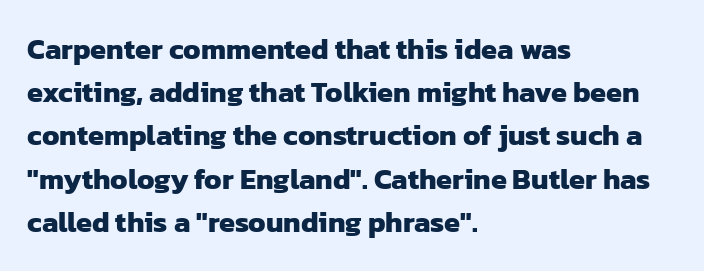
Q: Is the text bold? A: Yes.
Q: Is the typeface a serif or a sans-serif typeface? A: Sans-serif.
Q: Is the text underlined? A: No.
Q: How is the paragraph aligned? A: Left-aligned.
Q: Is the spacing between letters normal or unusually wide? A: Normal.
Q: Is the spacing between lines tight, normal or loose? A: Normal.
Q: Width (condensed, normal, or wide)? A: Normal.
Q: Stroke contrast? A: Low.
Q: x-height? A: Medium.
Q: Monospaced? A: No.
